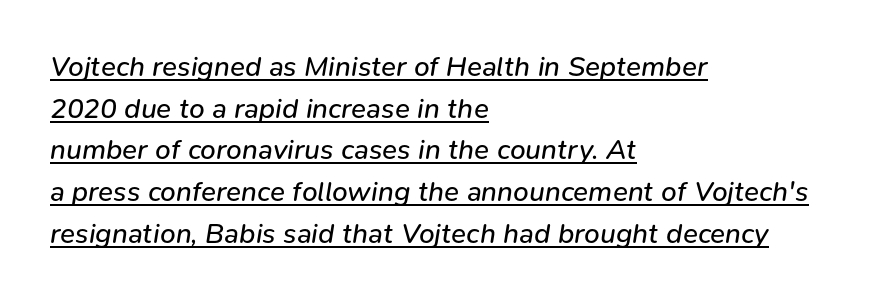
{"italic": "yes", "lean": "right", "slant_degrees": 9, "bold": "no", "weight": "regular", "width": "normal", "stroke_contrast": "low", "x_height": "medium", "monospaced": "no", "underline": "yes", "align": "left", "line_spacing": "normal", "line_spacing_ratio": 1.49, "letter_spacing": "normal", "letter_spacing_em": 0.0, "glyph_px": 28}
